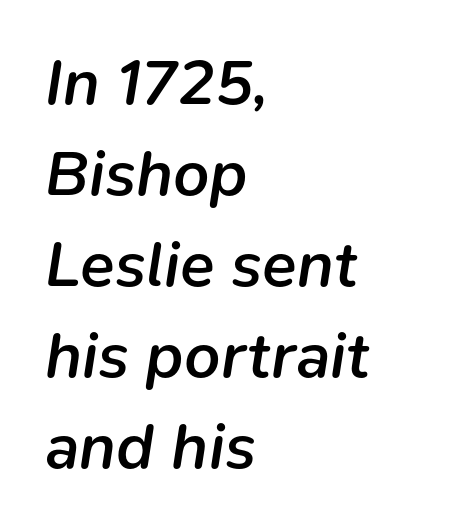
Vertical spacing — default. Each glyph is drawn with semibold strokes, heavier than normal yet not fully bold. Varying glyph widths throughout — classic text-font behaviour. Tall strokes in this sample are angled rather than plumb. Visually the block forms a straight wall on the left and a jagged coastline on the right. Inter-character spacing is left at the font's built-in metrics.
